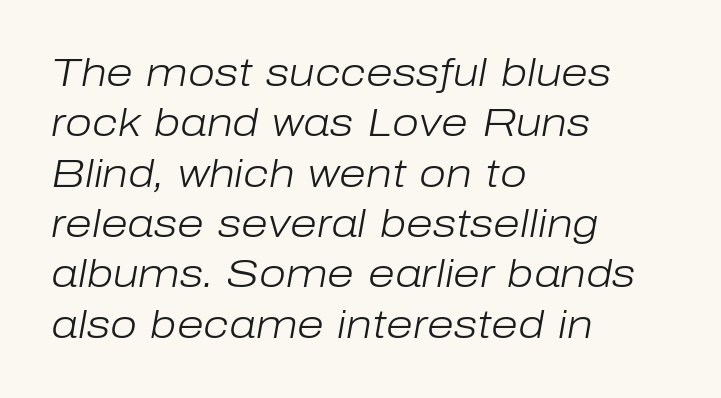
Q: Is the text bold? A: No.
Q: Is the text italic (slanted)? A: Yes, it leans right by about 10 degrees.
Q: Is the text underlined? A: No.
Q: How is the paragraph aligned? A: Left-aligned.
Q: Is the spacing between letters normal or unusually wide? A: Normal.
Q: Is the spacing between lines tight, normal or loose? A: Normal.
Q: Width (condensed, normal, or wide)? A: Normal.
Q: Stroke contrast? A: Low.
Q: x-height? A: Medium.
Q: Monospaced? A: No.
